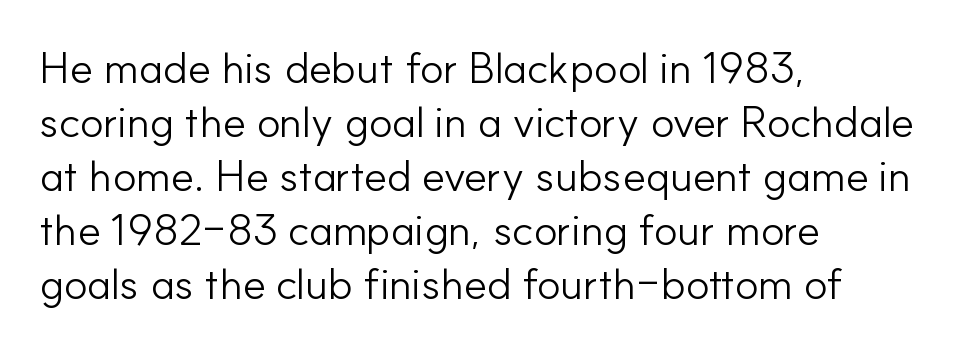
{"serif": "no", "italic": "no", "bold": "no", "weight": "light", "width": "normal", "stroke_contrast": "low", "x_height": "small", "monospaced": "no", "underline": "no", "align": "left", "line_spacing_ratio": 1.23, "letter_spacing": "normal", "letter_spacing_em": 0.0, "glyph_px": 44}
